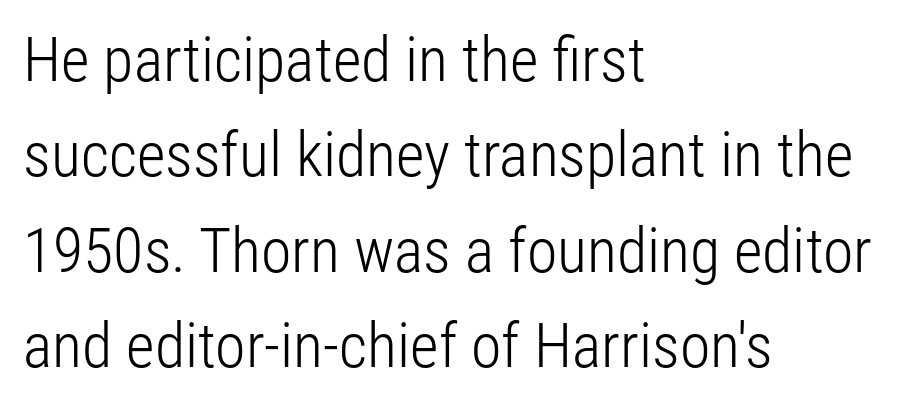
Q: Is the text bold? A: No.
Q: Is the text italic (slanted)? A: No, it is upright.
Q: Is the typeface a serif or a sans-serif typeface? A: Sans-serif.
Q: Is the text underlined? A: No.
Q: How is the paragraph aligned? A: Left-aligned.
Q: Is the spacing between letters normal or unusually wide? A: Normal.
Q: Is the spacing between lines tight, normal or loose? A: Normal.
Q: Width (condensed, normal, or wide)? A: Condensed.
Q: Stroke contrast? A: Low.
Q: x-height? A: Medium.
Q: Monospaced? A: No.
